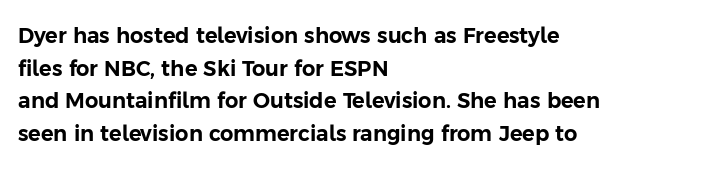
The line-height multiplier appears to be the usual default. Posture: straight, roman, zero tilt. This sample uses plain, unmodified letter spacing. No word sits above an underline.
